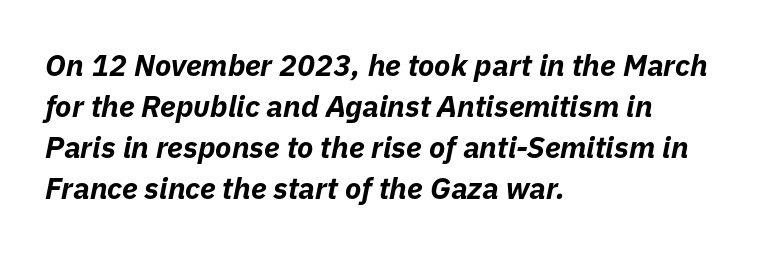
{"italic": "yes", "lean": "right", "slant_degrees": 11, "bold": "yes", "weight": "bold", "width": "normal", "stroke_contrast": "low", "x_height": "medium", "monospaced": "no", "underline": "no", "align": "left", "line_spacing": "normal", "line_spacing_ratio": 1.37, "letter_spacing": "normal", "letter_spacing_em": 0.0, "glyph_px": 30}
